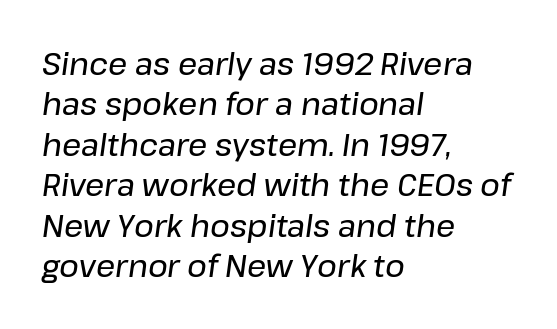
{"italic": "yes", "lean": "right", "slant_degrees": 8, "width": "normal", "stroke_contrast": "low", "x_height": "medium", "monospaced": "no", "underline": "no", "align": "left", "line_spacing": "normal", "line_spacing_ratio": 1.35, "letter_spacing": "normal", "letter_spacing_em": 0.0, "glyph_px": 30}
